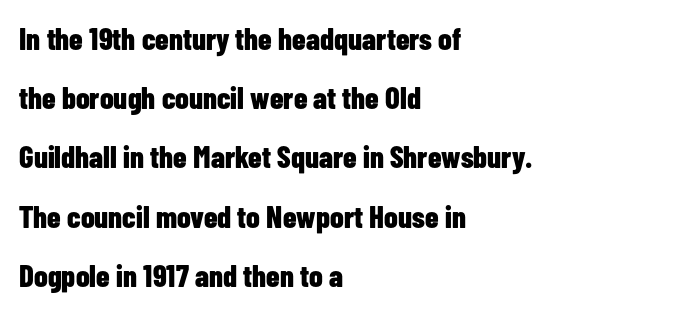
The image shows 31 px bold, condensed sans-serif type, upright; set left-aligned, loose line spacing (1.91x), normal letter spacing, not underlined; low stroke contrast and a medium x-height.
